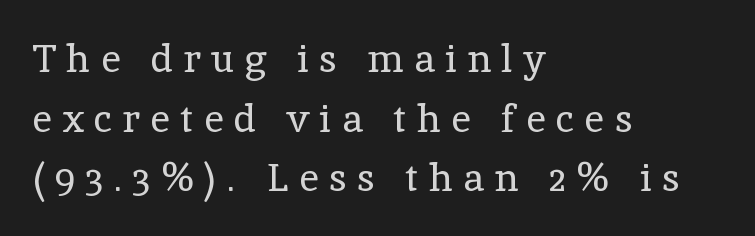
{"serif": "yes", "italic": "no", "bold": "no", "weight": "regular", "width": "normal", "x_height": "medium", "monospaced": "no", "underline": "no", "align": "left", "line_spacing": "normal", "line_spacing_ratio": 1.53, "letter_spacing": "wide", "letter_spacing_em": 0.26, "glyph_px": 39}
